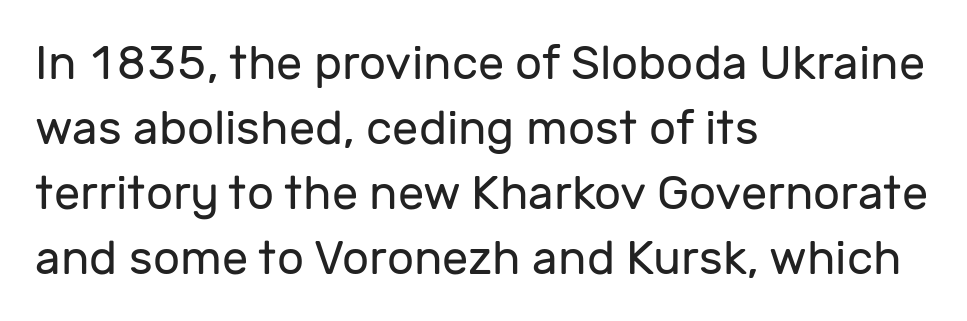
{"serif": "no", "italic": "no", "bold": "no", "weight": "regular", "width": "normal", "stroke_contrast": "low", "x_height": "medium", "monospaced": "no", "underline": "no", "align": "left", "line_spacing": "normal", "line_spacing_ratio": 1.38, "letter_spacing": "normal", "letter_spacing_em": 0.0, "glyph_px": 47}
